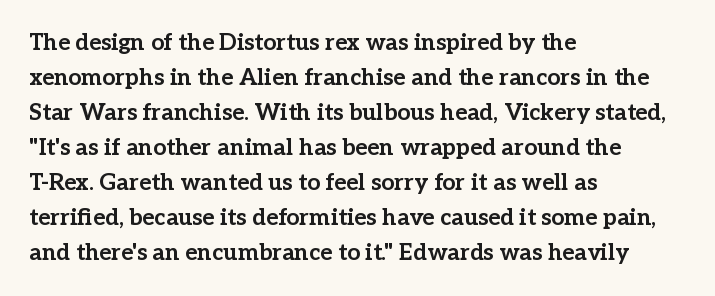
A normal amount of white space separates one row of letters from the next. The lines in this sample share a left origin and differ only in where they stop. Characters follow at the spacing the type designer built in. In terms of weight, the rendering is a true, heavy bold.
